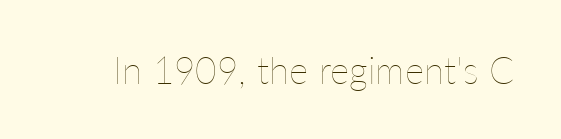
Looks like regular typesetting: each glyph gets only the width it needs. The passage shown is not bold in any degree. These lines keep a tight, regular rhythm from letter to letter. The font's upright variant was chosen for this text. Just letters on the line, the space beneath them empty.
